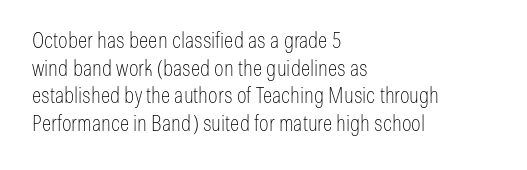
Q: Is the text bold? A: No.
Q: Is the text italic (slanted)? A: No, it is upright.
Q: Is the text underlined? A: No.
Q: How is the paragraph aligned? A: Left-aligned.
Q: Is the spacing between letters normal or unusually wide? A: Normal.
Q: Is the spacing between lines tight, normal or loose? A: Normal.
